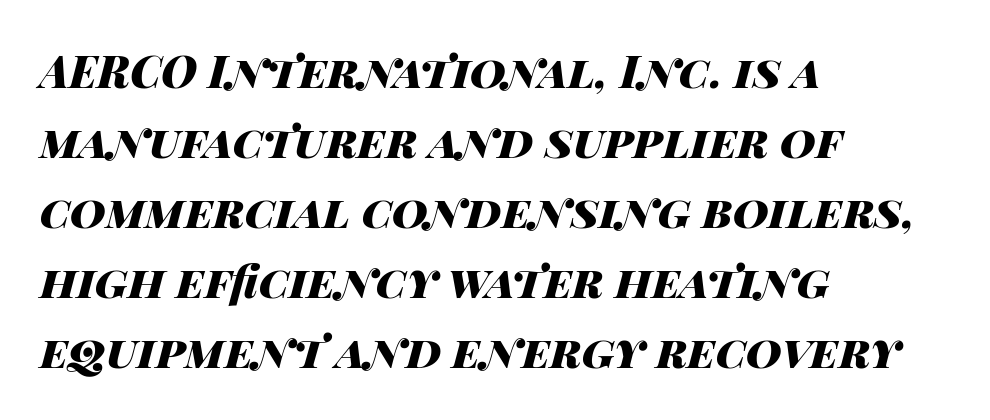
{"italic": "yes", "lean": "right", "slant_degrees": 14, "bold": "yes", "weight": "heavy", "width": "wide", "stroke_contrast": "high", "x_height": "large", "monospaced": "no", "underline": "no", "align": "left", "line_spacing": "normal", "line_spacing_ratio": 1.59, "letter_spacing": "normal", "letter_spacing_em": 0.0, "glyph_px": 44}
